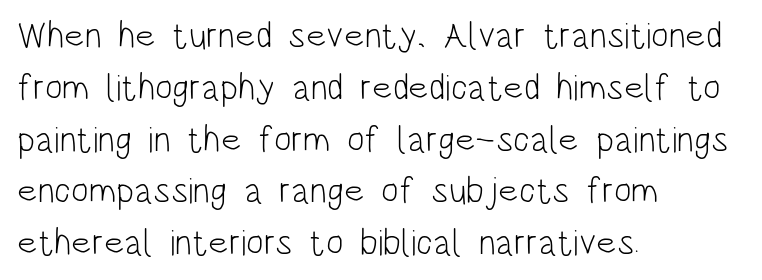
The image shows 37 px light, condensed sans-serif type, upright; set left-aligned, normal line spacing (1.4x), normal letter spacing, not underlined; low stroke contrast and a large x-height.
